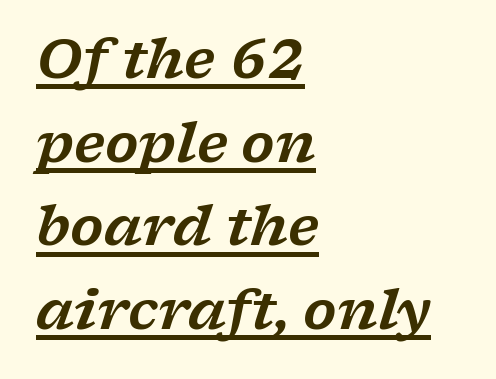
Q: Is the text italic (slanted)? A: Yes, it leans right by about 17 degrees.
Q: Is the typeface a serif or a sans-serif typeface? A: Serif.
Q: Is the text underlined? A: Yes.
Q: How is the paragraph aligned? A: Left-aligned.
Q: Is the spacing between letters normal or unusually wide? A: Normal.
Q: Is the spacing between lines tight, normal or loose? A: Normal.
Q: Width (condensed, normal, or wide)? A: Wide.
Q: Stroke contrast? A: Low.
Q: x-height? A: Medium.
Q: Monospaced? A: No.
